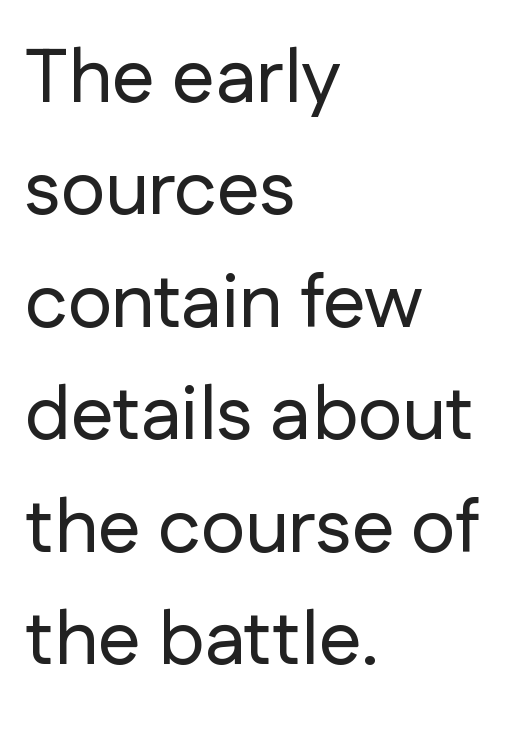
Q: Is the text italic (slanted)? A: No, it is upright.
Q: Is the typeface a serif or a sans-serif typeface? A: Sans-serif.
Q: Is the text underlined? A: No.
Q: How is the paragraph aligned? A: Left-aligned.
Q: Is the spacing between letters normal or unusually wide? A: Normal.
Q: Is the spacing between lines tight, normal or loose? A: Normal.
Q: Width (condensed, normal, or wide)? A: Normal.
Q: Stroke contrast? A: Low.
Q: x-height? A: Medium.
Q: Monospaced? A: No.
